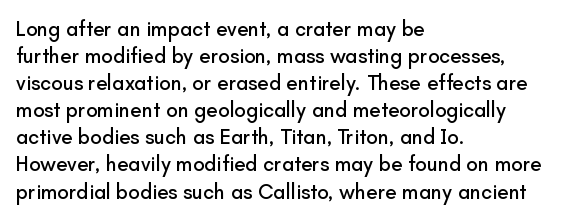
The image shows 21 px text type, upright; set left-aligned, normal line spacing (1.29x), normal letter spacing, not underlined.
